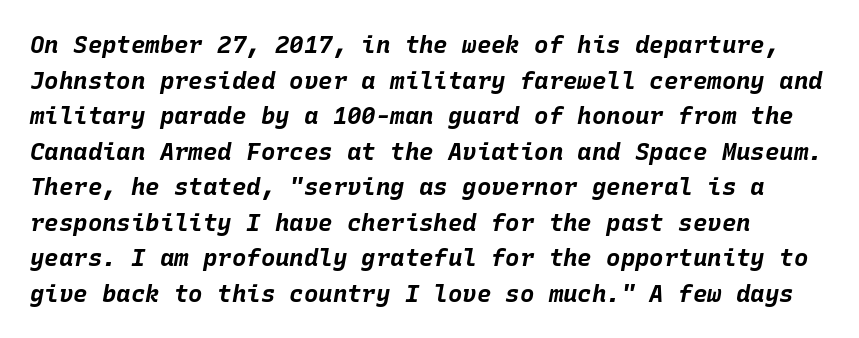
The image shows 24 px bold type, italic (leaning right); set normal line spacing (1.48x), normal letter spacing, not underlined.
